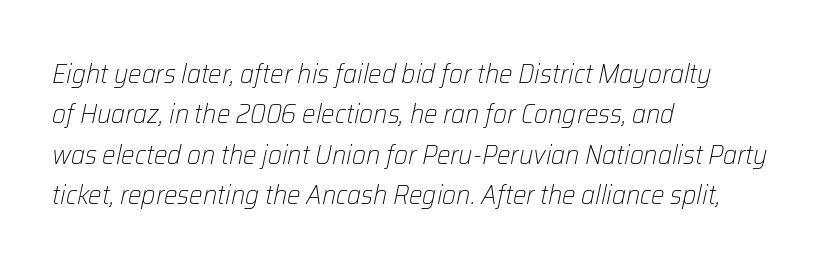
The image shows 27 px text type, italic (leaning right); set left-aligned, normal line spacing (1.5x), normal letter spacing, not underlined.
